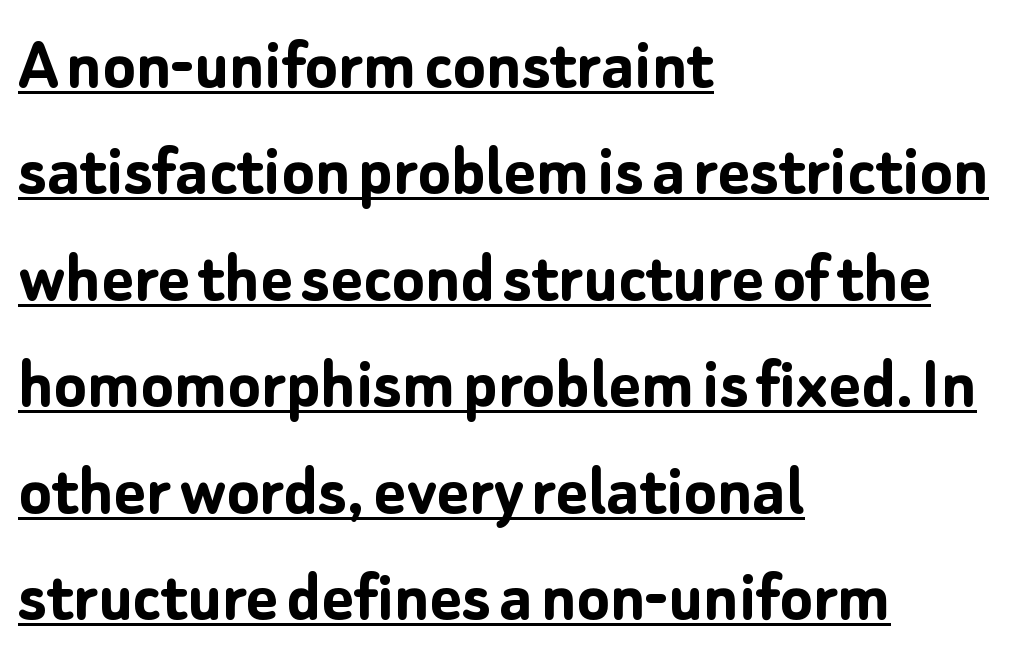
Q: Is the text bold? A: Yes.
Q: Is the text italic (slanted)? A: No, it is upright.
Q: Is the typeface a serif or a sans-serif typeface? A: Sans-serif.
Q: Is the text underlined? A: Yes.
Q: How is the paragraph aligned? A: Left-aligned.
Q: Is the spacing between letters normal or unusually wide? A: Normal.
Q: Is the spacing between lines tight, normal or loose? A: Normal.
Q: Width (condensed, normal, or wide)? A: Normal.
Q: Stroke contrast? A: Low.
Q: x-height? A: Medium.
Q: Monospaced? A: No.
